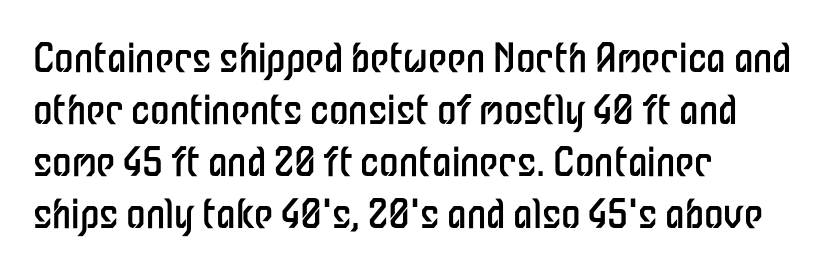
Default kerning and tracking; the words read as compact shapes. Descenders hang freely into open space. Posture: vertical. Left-aligned paragraph, ragged on the right. Regarding leading, the lines here are spaced in the standard way.
